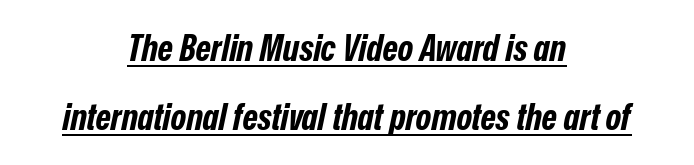
{"italic": "yes", "lean": "right", "slant_degrees": 12, "bold": "yes", "weight": "bold", "width": "condensed", "stroke_contrast": "low", "x_height": "medium", "monospaced": "no", "underline": "yes", "align": "center", "line_spacing_ratio": 1.87, "letter_spacing": "normal", "letter_spacing_em": 0.0, "glyph_px": 37}
